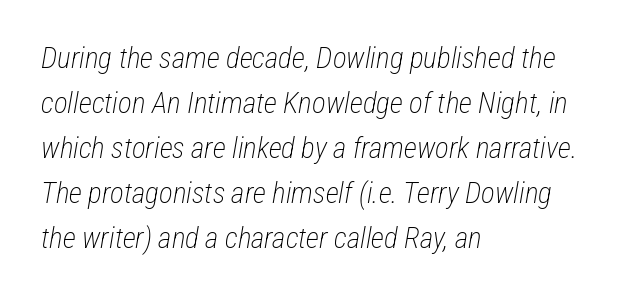
{"italic": "yes", "lean": "right", "slant_degrees": 12, "bold": "no", "weight": "light", "width": "condensed", "stroke_contrast": "low", "x_height": "medium", "monospaced": "no", "underline": "no", "align": "left", "line_spacing": "normal", "line_spacing_ratio": 1.55, "letter_spacing": "normal", "letter_spacing_em": 0.0, "glyph_px": 29}
